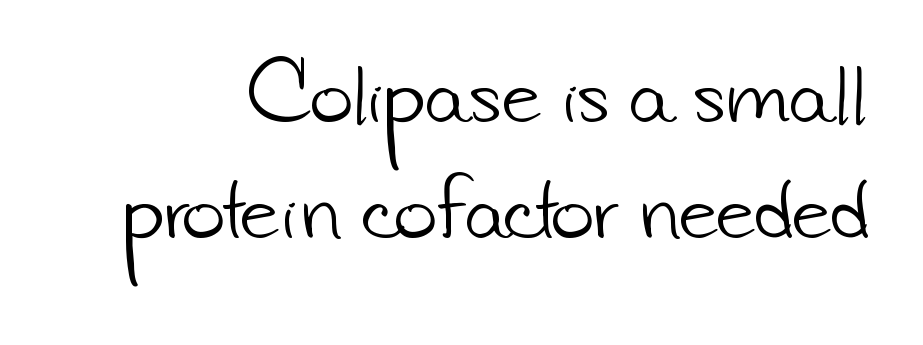
{"serif": "no", "bold": "no", "weight": "light", "width": "normal", "stroke_contrast": "low", "x_height": "small", "monospaced": "no", "underline": "no", "line_spacing": "normal", "line_spacing_ratio": 1.57, "letter_spacing": "normal", "letter_spacing_em": 0.0, "glyph_px": 74}
